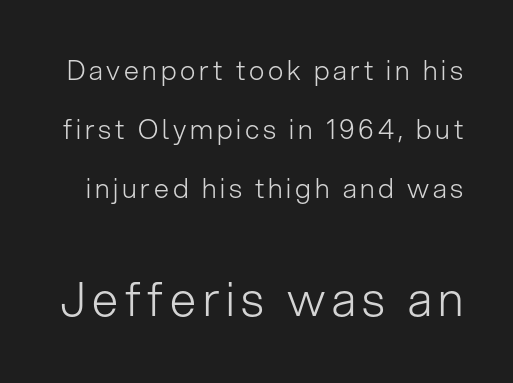
Q: Is the text bold? A: No.
Q: Is the text italic (slanted)? A: No, it is upright.
Q: Is the typeface a serif or a sans-serif typeface? A: Sans-serif.
Q: Is the text underlined? A: No.
Q: Is the spacing between lines tight, normal or loose? A: Loose.
Q: Which block of text is set in a larger size, the first (top) or the second (bottom)? A: The second (bottom) one.
Q: Width (condensed, normal, or wide)? A: Normal.
Q: Stroke contrast? A: Low.
Q: x-height? A: Medium.
Q: Monospaced? A: No.
